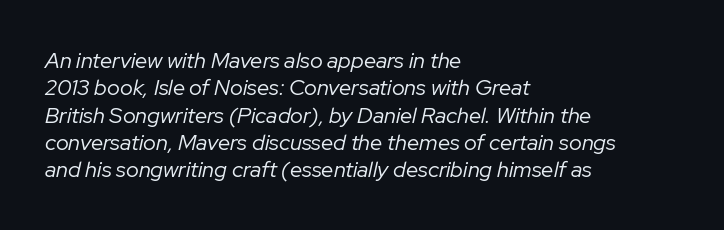
Q: Is the text bold? A: No.
Q: Is the text italic (slanted)? A: Yes, it leans right by about 12 degrees.
Q: Is the text underlined? A: No.
Q: How is the paragraph aligned? A: Left-aligned.
Q: Is the spacing between letters normal or unusually wide? A: Normal.
